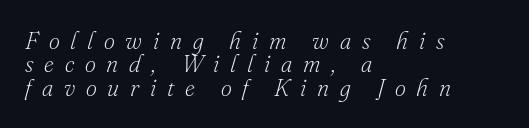
Q: Is the text bold? A: No.
Q: Is the text italic (slanted)? A: Yes, it leans right by about 16 degrees.
Q: Is the text underlined? A: No.
Q: How is the paragraph aligned? A: Left-aligned.
Q: Is the spacing between letters normal or unusually wide? A: Unusually wide.
Q: Is the spacing between lines tight, normal or loose? A: Tight.
